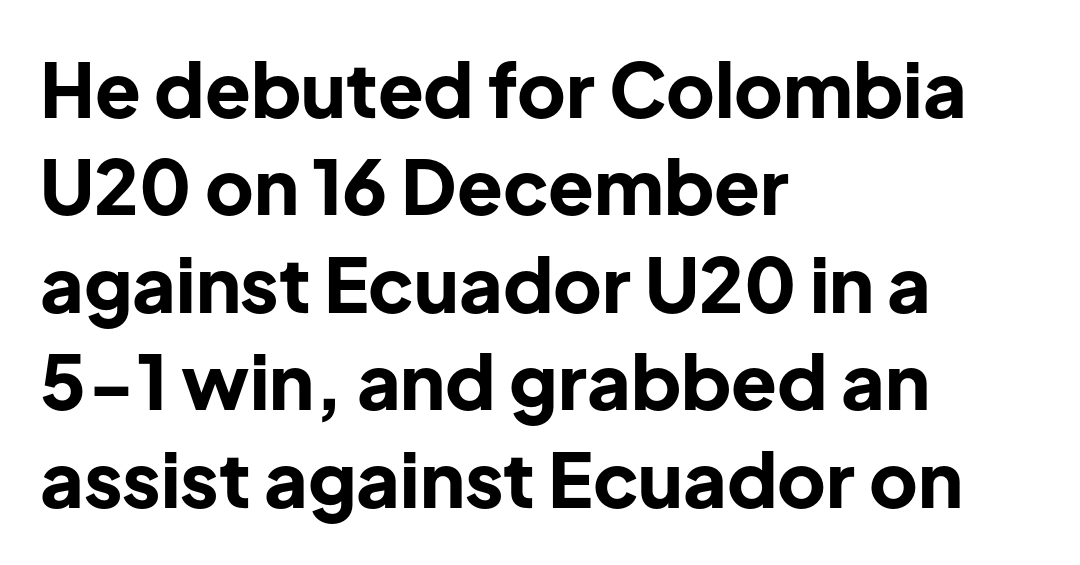
{"serif": "no", "italic": "no", "bold": "yes", "weight": "bold", "width": "normal", "stroke_contrast": "low", "x_height": "medium", "monospaced": "no", "underline": "no", "align": "left", "line_spacing": "normal", "line_spacing_ratio": 1.3, "letter_spacing": "normal", "letter_spacing_em": 0.0, "glyph_px": 75}
